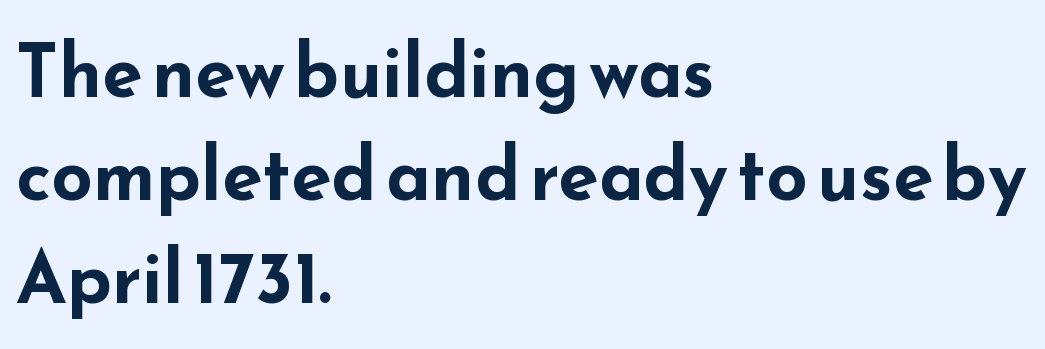
{"serif": "no", "italic": "no", "bold": "yes", "weight": "bold", "width": "wide", "stroke_contrast": "low", "x_height": "small", "monospaced": "no", "underline": "no", "align": "left", "line_spacing": "normal", "line_spacing_ratio": 1.41, "letter_spacing": "normal", "letter_spacing_em": 0.0, "glyph_px": 73}
